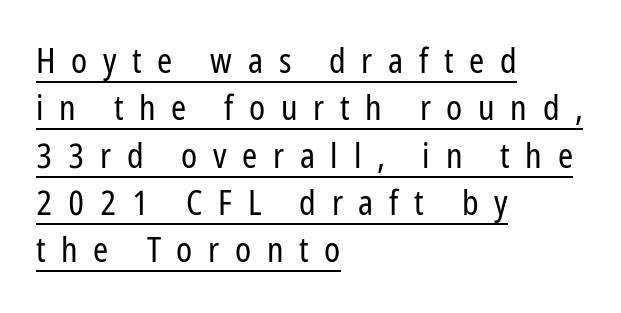
This sample uses expanded letter spacing, leaving extra air between glyphs. Posture: straight, roman, zero tilt. A continuous stroke trails under the words, as in a hyperlink. Bold? No — there's no thickening of the strokes. This sample uses a sans-serif face. A typesetter would call this proportional, since set widths differ per character.
